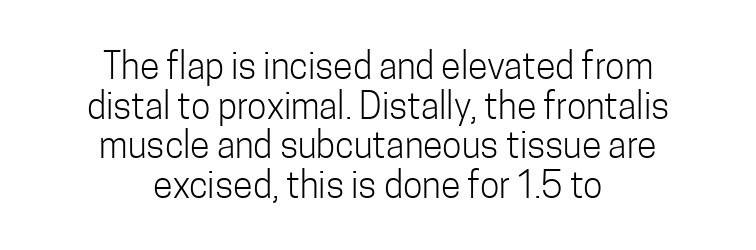
Q: Is the text bold? A: No.
Q: Is the text italic (slanted)? A: No, it is upright.
Q: Is the typeface a serif or a sans-serif typeface? A: Sans-serif.
Q: Is the text underlined? A: No.
Q: How is the paragraph aligned? A: Centered.
Q: Is the spacing between letters normal or unusually wide? A: Normal.
Q: Is the spacing between lines tight, normal or loose? A: Tight.
Q: Width (condensed, normal, or wide)? A: Condensed.
Q: Stroke contrast? A: Low.
Q: x-height? A: Medium.
Q: Monospaced? A: No.
